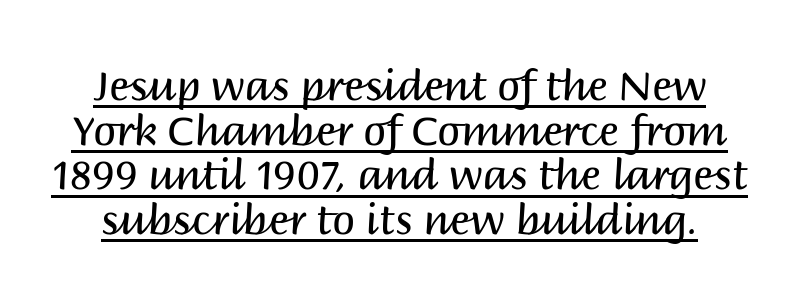
The rendering shows plain stroke endings on the letterforms — a sans-serif design. No extra ink here — the face is not bold. This sample carries an underscore along the baseline area. Character widths vary here, with narrow letters taking less room than wide ones. These lines keep a tight, regular rhythm from letter to letter. Very little white space separates one row of letters from the next.
